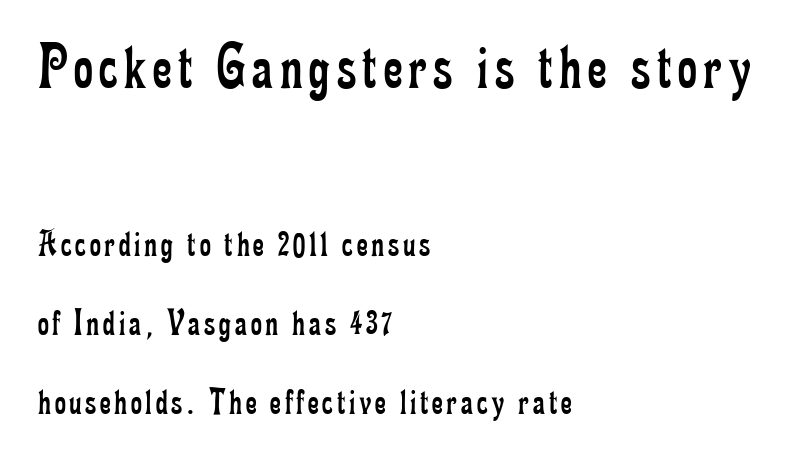
Q: Is the text bold? A: No.
Q: Is the text italic (slanted)? A: No, it is upright.
Q: Is the typeface a serif or a sans-serif typeface? A: Serif.
Q: Is the text underlined? A: No.
Q: How is the paragraph aligned? A: Left-aligned.
Q: Is the spacing between lines tight, normal or loose? A: Loose.
Q: Which block of text is set in a larger size, the first (top) or the second (bottom)? A: The first (top) one.
Q: Width (condensed, normal, or wide)? A: Condensed.
Q: Stroke contrast? A: Low.
Q: x-height? A: Small.
Q: Monospaced? A: No.
